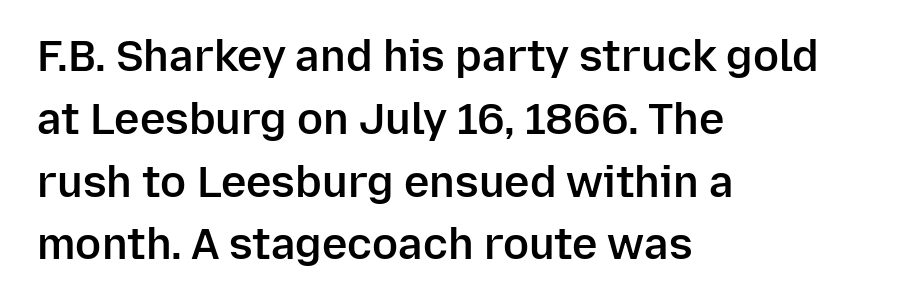
The image shows 43 px semibold sans-serif type, upright; set left-aligned, normal line spacing (1.46x), normal letter spacing, not underlined; low stroke contrast and a medium x-height.
